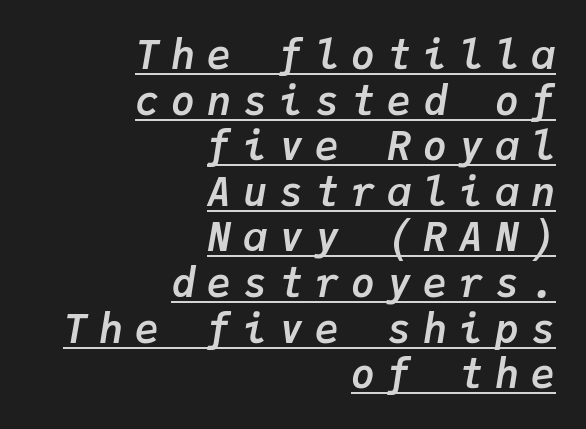
Q: Is the text bold? A: Yes.
Q: Is the text italic (slanted)? A: Yes, it leans right by about 9 degrees.
Q: Is the text underlined? A: Yes.
Q: How is the paragraph aligned? A: Right-aligned.
Q: Is the spacing between letters normal or unusually wide? A: Unusually wide.
Q: Is the spacing between lines tight, normal or loose? A: Tight.
Q: Width (condensed, normal, or wide)? A: Normal.
Q: Stroke contrast? A: Low.
Q: x-height? A: Medium.
Q: Monospaced? A: Yes.
